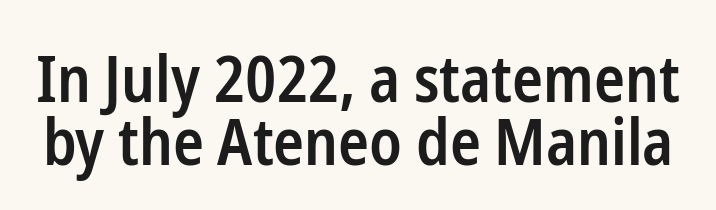
{"serif": "no", "italic": "no", "bold": "semi", "weight": "semibold", "width": "condensed", "stroke_contrast": "low", "x_height": "medium", "monospaced": "no", "underline": "no", "line_spacing": "tight", "line_spacing_ratio": 0.98, "letter_spacing": "normal", "letter_spacing_em": 0.0, "glyph_px": 64}
